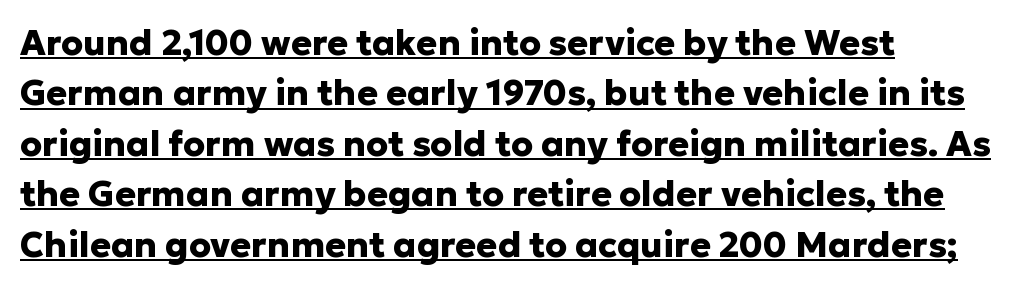
The image shows 35 px heavy sans-serif type, upright; set left-aligned, normal line spacing (1.44x), normal letter spacing, underlined; low stroke contrast and a medium x-height.
